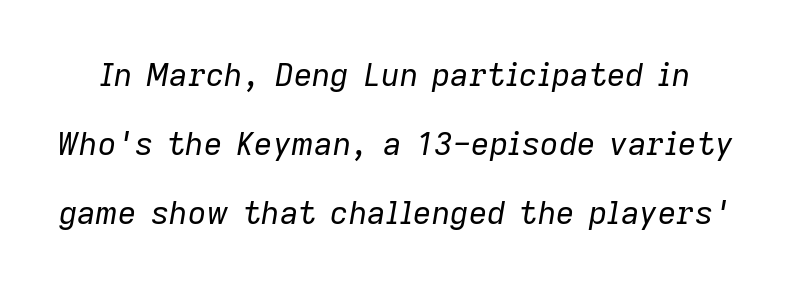
Q: Is the text bold? A: No.
Q: Is the text italic (slanted)? A: Yes, it leans right by about 9 degrees.
Q: Is the text underlined? A: No.
Q: Is the spacing between letters normal or unusually wide? A: Normal.
Q: Is the spacing between lines tight, normal or loose? A: Loose.
Q: Width (condensed, normal, or wide)? A: Normal.
Q: Stroke contrast? A: Low.
Q: x-height? A: Medium.
Q: Monospaced? A: No.
